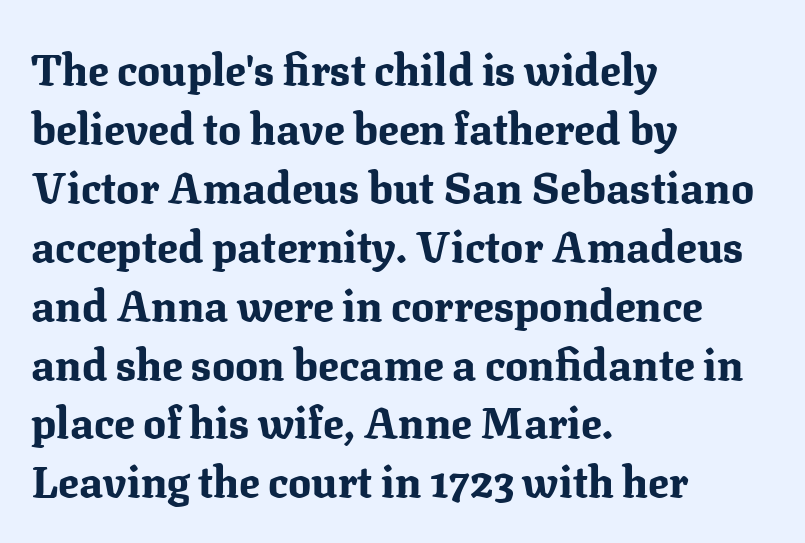
{"serif": "yes", "italic": "no", "bold": "yes", "weight": "bold", "width": "normal", "stroke_contrast": "medium", "x_height": "medium", "monospaced": "no", "underline": "no", "align": "left", "line_spacing": "normal", "line_spacing_ratio": 1.37, "letter_spacing": "normal", "letter_spacing_em": 0.0, "glyph_px": 43}
